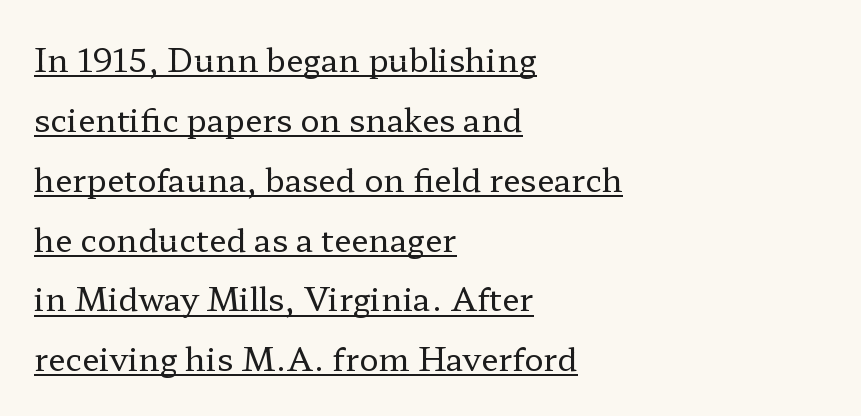
The image shows 32 px regular-weight, wide serif type, upright; set left-aligned, line spacing 1.87x, normal letter spacing, underlined; low stroke contrast and a medium x-height.
